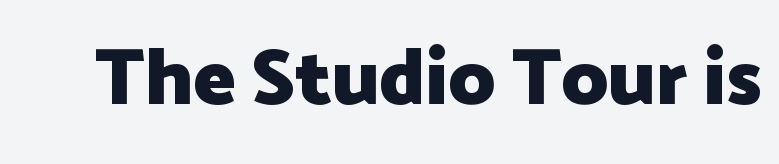
Q: Is the text bold? A: Yes.
Q: Is the text italic (slanted)? A: No, it is upright.
Q: Is the typeface a serif or a sans-serif typeface? A: Sans-serif.
Q: Is the text underlined? A: No.
Q: Is the spacing between letters normal or unusually wide? A: Normal.
Q: Width (condensed, normal, or wide)? A: Normal.
Q: Stroke contrast? A: Low.
Q: x-height? A: Medium.
Q: Monospaced? A: No.
